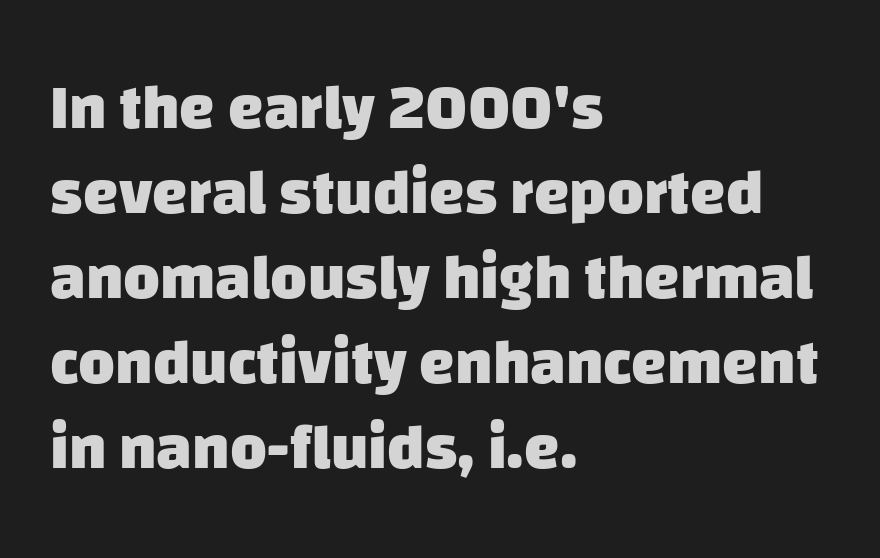
The image shows 63 px heavy sans-serif type; set left-aligned, normal line spacing (1.35x), normal letter spacing, not underlined; low stroke contrast and a large x-height.
